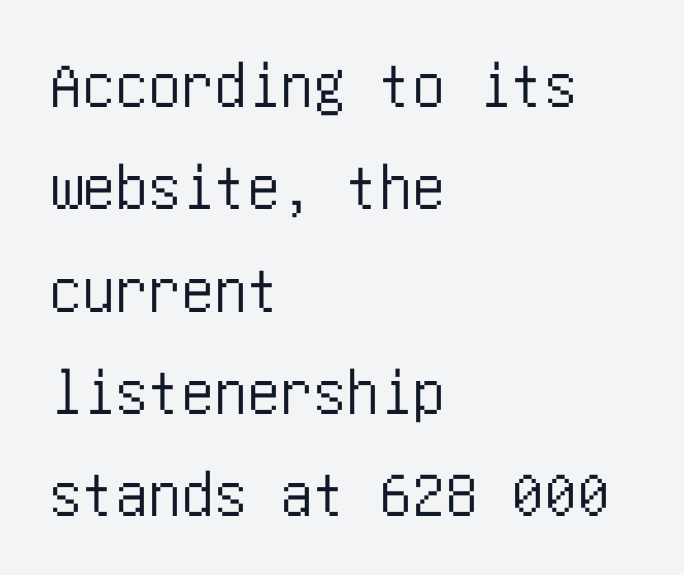
The image shows 66 px condensed sans-serif type, upright; set left-aligned, normal line spacing (1.55x), normal letter spacing, not underlined; low stroke contrast and a large x-height.
